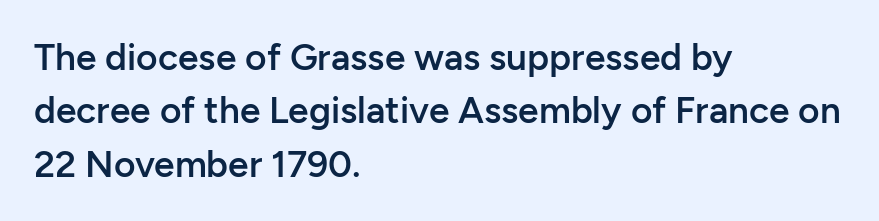
Q: Is the text bold? A: Semi-bold.
Q: Is the text italic (slanted)? A: No, it is upright.
Q: Is the typeface a serif or a sans-serif typeface? A: Sans-serif.
Q: Is the text underlined? A: No.
Q: How is the paragraph aligned? A: Left-aligned.
Q: Is the spacing between letters normal or unusually wide? A: Normal.
Q: Is the spacing between lines tight, normal or loose? A: Normal.
Q: Width (condensed, normal, or wide)? A: Normal.
Q: Stroke contrast? A: Low.
Q: x-height? A: Medium.
Q: Monospaced? A: No.
